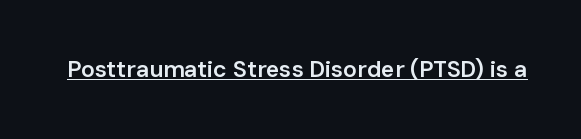
{"italic": "no", "bold": "semi", "underline": "yes", "letter_spacing": "normal", "letter_spacing_em": 0.0, "glyph_px": 23}
